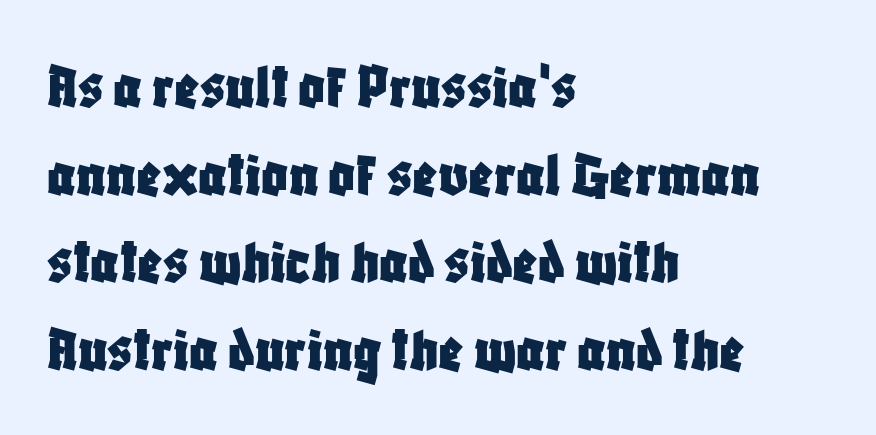
Each letter keeps its own natural width here, so spacing adapts to shape. Letterform terminals end flat and unadorned throughout the passage. The face used here is rendered with its standard letterfit. Words float on clear page, feet unadorned.
